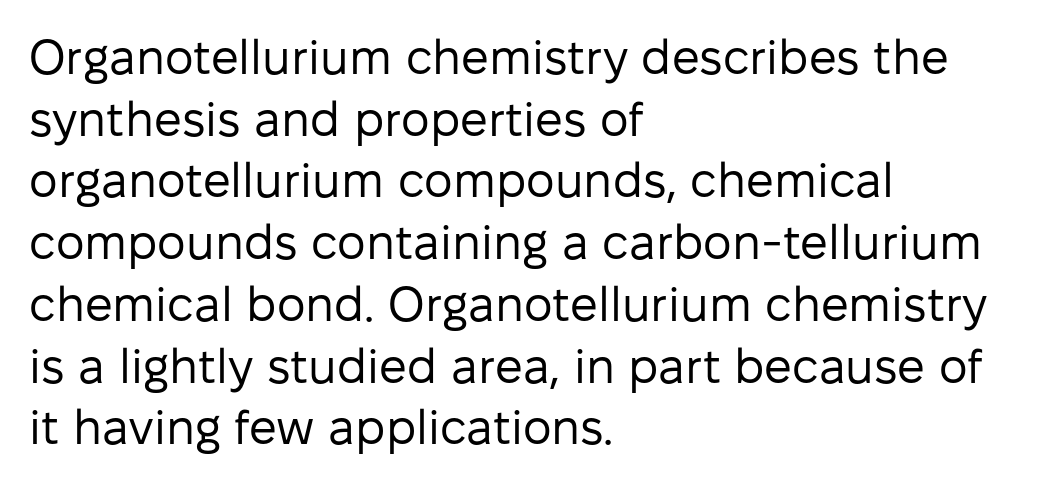
{"serif": "no", "italic": "no", "bold": "no", "weight": "regular", "width": "normal", "stroke_contrast": "low", "x_height": "medium", "monospaced": "no", "underline": "no", "align": "left", "line_spacing": "normal", "line_spacing_ratio": 1.26, "letter_spacing": "normal", "letter_spacing_em": 0.0, "glyph_px": 49}
